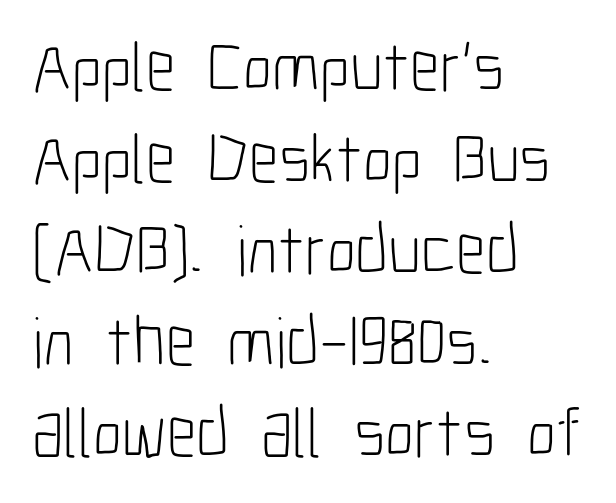
The image shows 71 px light, condensed sans-serif type, upright; set left-aligned, normal line spacing (1.29x), normal letter spacing, not underlined; low stroke contrast and a medium x-height.
